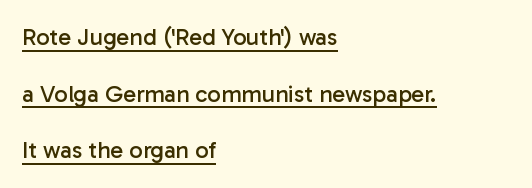
The rendering uses the underline text-decoration. The strokes carry an ordinary text weight at most. Leading: increased. In terms of letterspacing, this is plain default setting.
